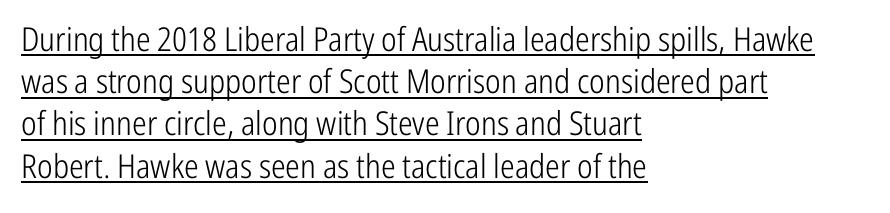
The passage shown is typed in a proportional face where columns would drift. The rendering uses the underline text-decoration. The rendering keeps characters at their native spacing. When letters stand straight like this, we call the style roman or upright. Caption: face not bold, strokes unweighted. The passage shown stacks its lines at a standard gap.
